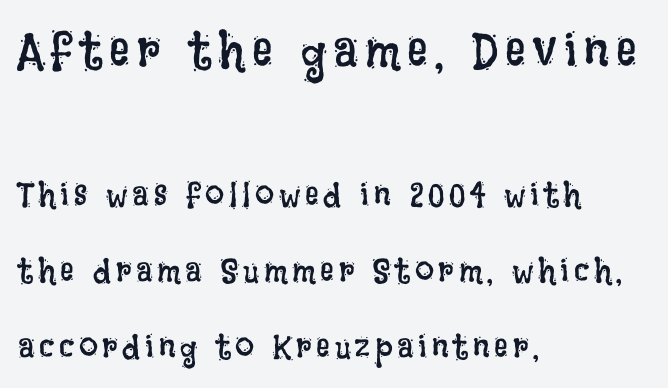
{"italic": "no", "bold": "no", "weight": "regular", "width": "condensed", "stroke_contrast": "low", "x_height": "large", "monospaced": "no", "underline": "no", "align": "left", "line_spacing": "loose", "line_spacing_ratio": 2.24, "larger_block": "first", "size_ratio": 1.5, "glyph_px": 51}
